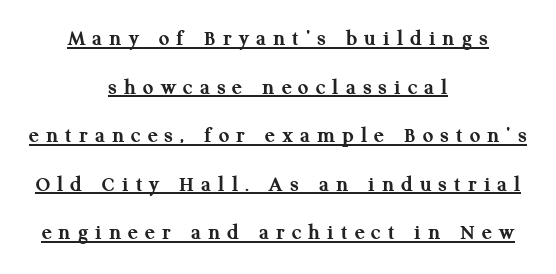
The image shows 23 px bold type, upright; set centered, loose line spacing (2.11x), unusually wide letter spacing (+0.31 em), underlined.
